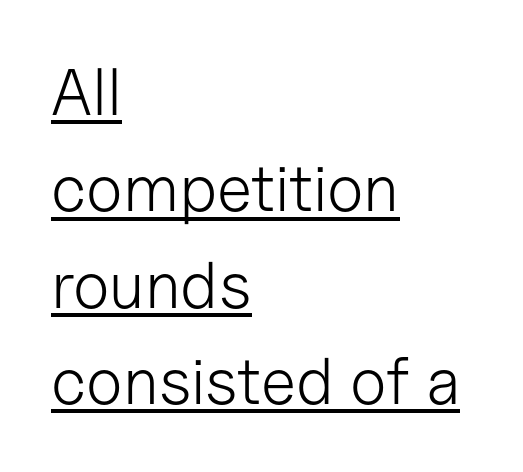
The image shows 66 px light sans-serif type, upright; set left-aligned, normal line spacing (1.46x), normal letter spacing, underlined; low stroke contrast and a medium x-height.
